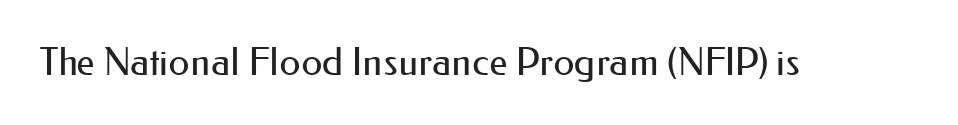
{"serif": "no", "italic": "no", "bold": "no", "weight": "regular", "width": "normal", "stroke_contrast": "medium", "x_height": "small", "monospaced": "no", "underline": "no", "letter_spacing": "normal", "letter_spacing_em": 0.0, "glyph_px": 38}
